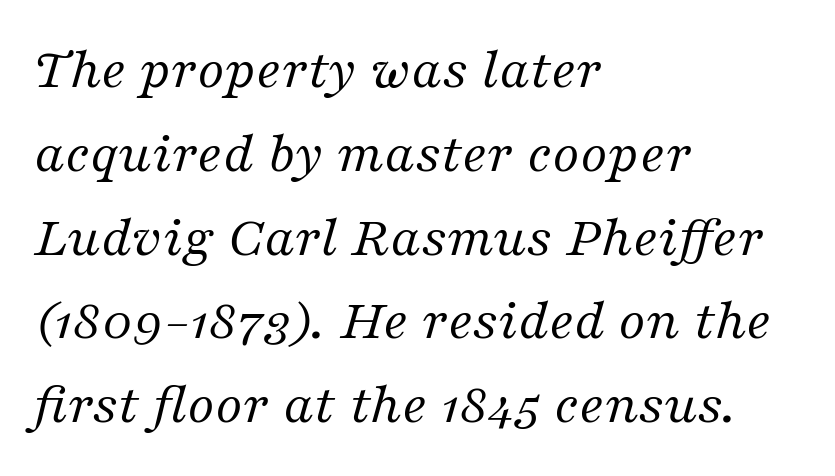
The image shows 59 px regular-weight serif type, italic (leaning right); set left-aligned, normal line spacing (1.42x), normal letter spacing, not underlined; medium stroke contrast and a medium x-height.
